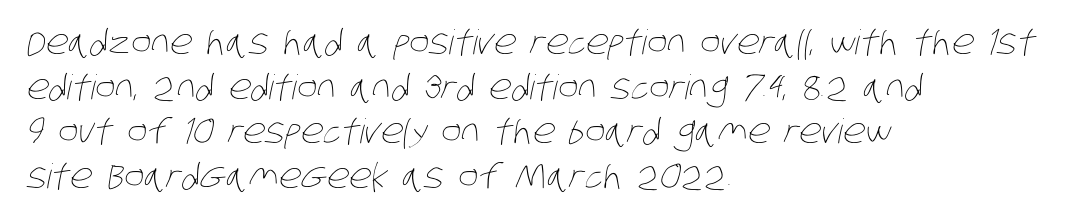
The image shows 34 px thin, condensed type; set left-aligned, normal line spacing (1.31x), normal letter spacing, not underlined; low stroke contrast and a large x-height.
